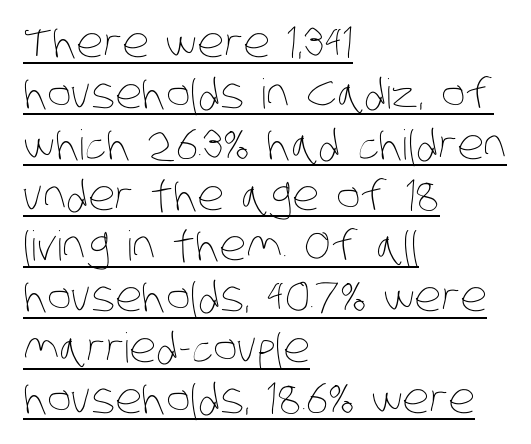
The image shows 41 px thin, condensed type; set left-aligned, line spacing 1.24x, normal letter spacing, underlined; low stroke contrast and a large x-height.
